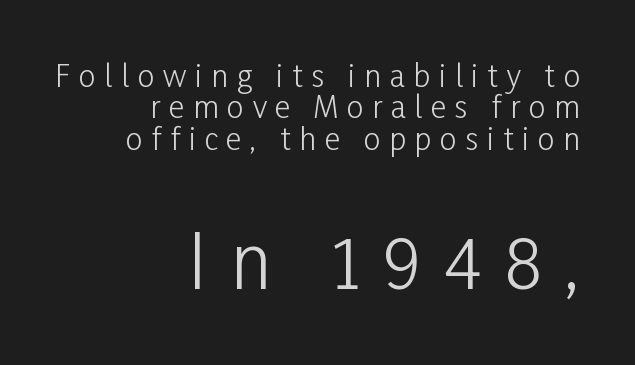
The image shows 75 px light, condensed sans-serif type, upright; set right-aligned, tight line spacing (1.05x), unusually wide letter spacing (+0.29 em), not underlined; the second (bottom) block is 2.5x larger; low stroke contrast and a medium x-height.
